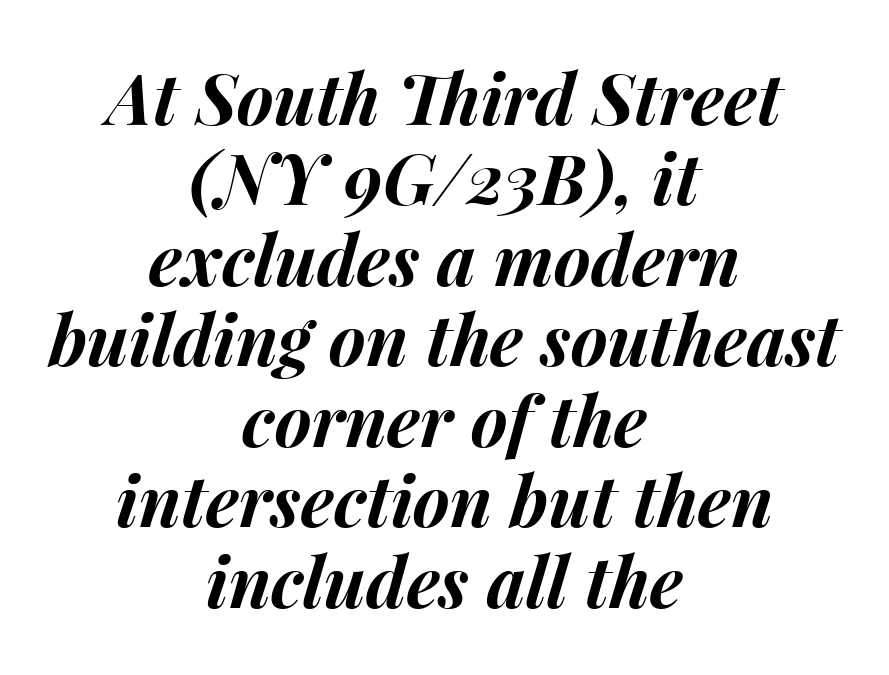
Compared with typical body copy, the letter spacing here is the same. You could barely slide anything between these rows. Is this a fixed-width face? No — the glyphs have proportional, varying widths. Bare-footed words on every line.
